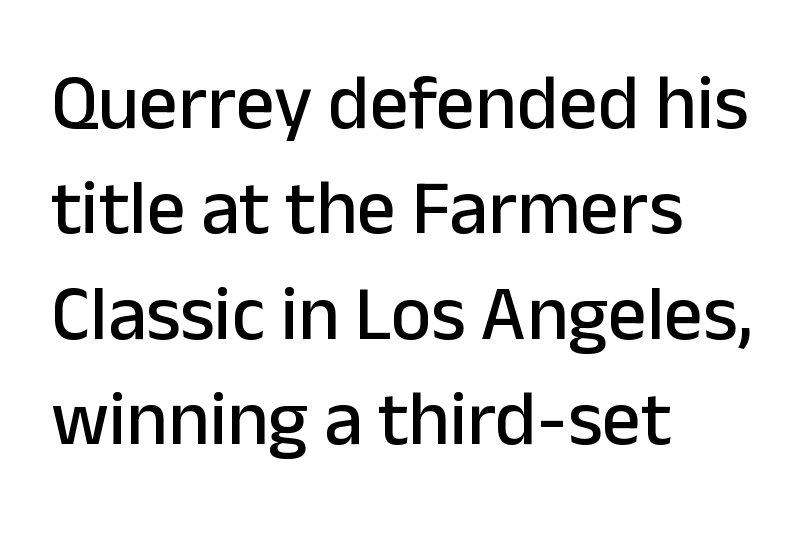
This sample has the flowing, uneven cadence of proportional lettering. Typeset ragged right — the left edge is the straight one. Typographically, this falls in the sans-serif category. Successive baselines arrive at the customary interval. Nobody drew a line under any word here.
